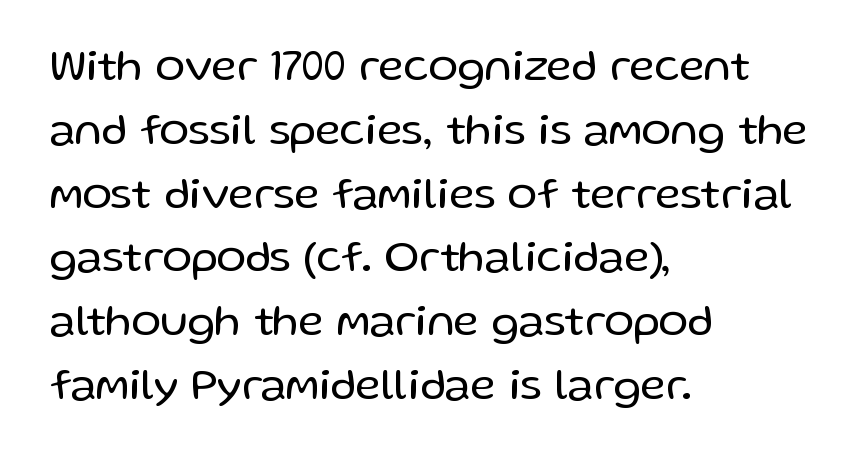
Weight: not bold — regular or lighter. The words here are not underlined. The vertical gap from one line to the next is medium. The face used here is a sans, in the tradition of grotesques and geometrics. Compared with typical body copy, the letter spacing here is the same.
